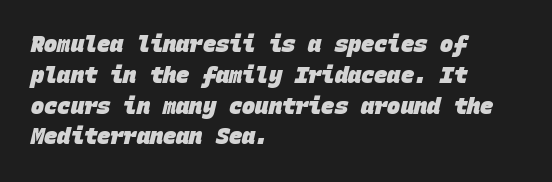
{"bold": "yes", "underline": "no", "align": "left", "line_spacing": "normal", "line_spacing_ratio": 1.4, "letter_spacing": "normal", "letter_spacing_em": 0.0, "glyph_px": 22}
